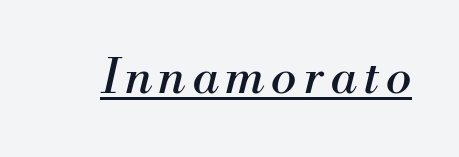
This sample carries an underscore along the baseline area. Stroke thickness stays within the range of a standard reading face or lighter. In terms of letterform style, serifs are clearly present. You could not count columns in this text — the font is proportionally spaced.
